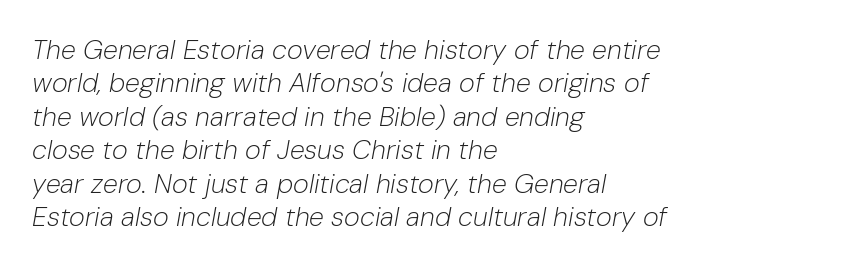
{"italic": "yes", "lean": "right", "slant_degrees": 10, "bold": "no", "underline": "no", "align": "left", "line_spacing_ratio": 1.24, "letter_spacing": "normal", "letter_spacing_em": 0.0, "glyph_px": 27}
